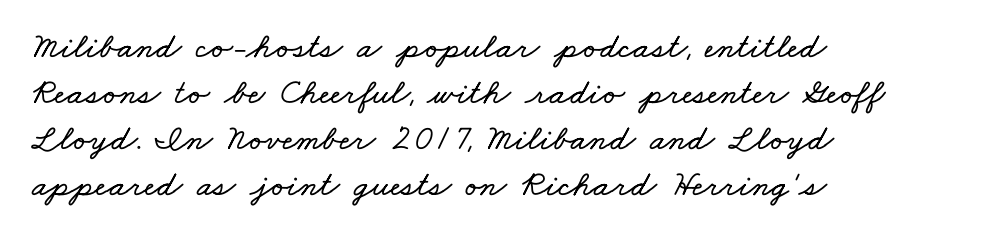
Q: Is the text underlined? A: No.
Q: How is the paragraph aligned? A: Left-aligned.
Q: Is the spacing between letters normal or unusually wide? A: Normal.
Q: Is the spacing between lines tight, normal or loose? A: Normal.
Q: Width (condensed, normal, or wide)? A: Wide.
Q: Stroke contrast? A: Low.
Q: x-height? A: Small.
Q: Monospaced? A: No.
